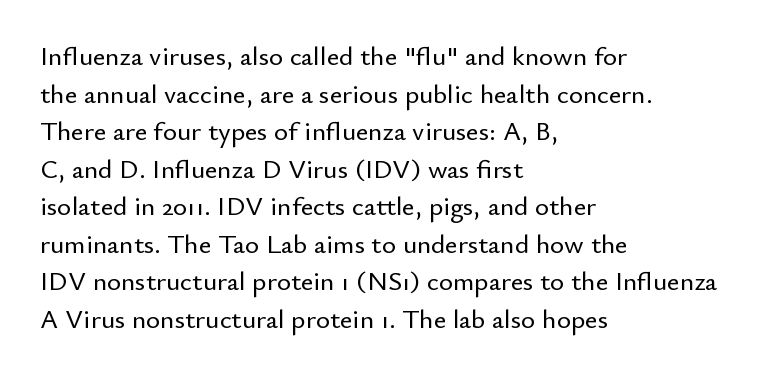
Q: Is the text italic (slanted)? A: No, it is upright.
Q: Is the text underlined? A: No.
Q: How is the paragraph aligned? A: Left-aligned.
Q: Is the spacing between letters normal or unusually wide? A: Normal.
Q: Is the spacing between lines tight, normal or loose? A: Normal.
